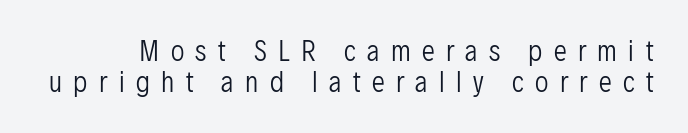
The image shows 26 px text type, upright; set line spacing 1.18x, unusually wide letter spacing (+0.44 em), not underlined.
